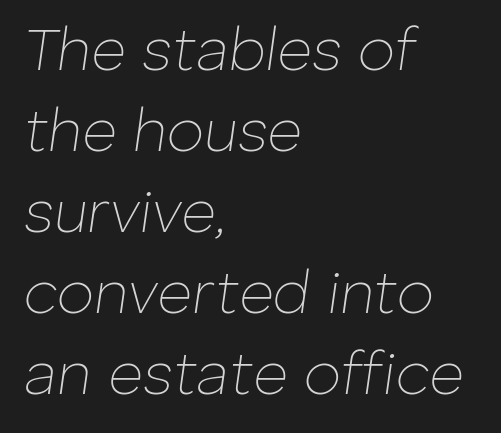
On a weight scale, this lands at 450 or below. Honestly, the letter spacing is just normal — you wouldn't notice it. These lines are rendered in a variable-pitch font. Regular leading. The lines are quadded left. Just letters on the line, the space beneath them empty.
